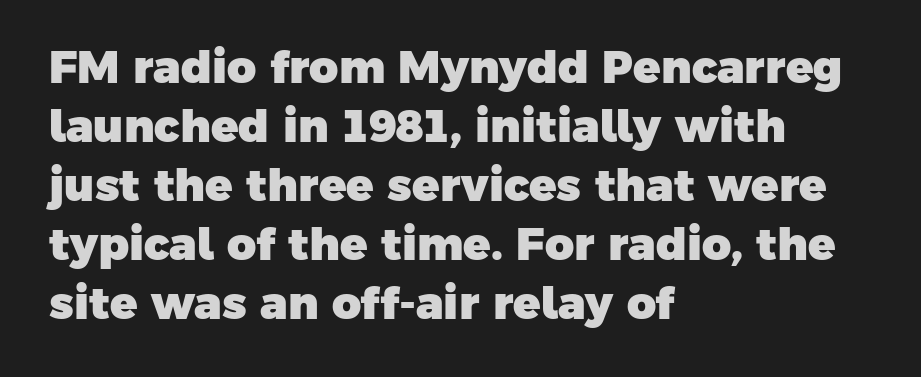
The image shows 45 px heavy sans-serif type; set left-aligned, normal line spacing (1.31x), normal letter spacing, not underlined; low stroke contrast and a medium x-height.
